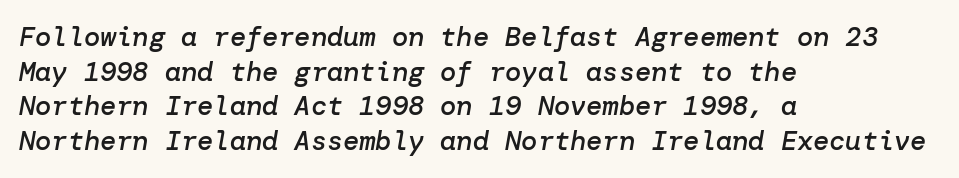
Firm but not heavy-handed strokes: this text is semibold. This sample uses plain, unmodified letter spacing. Short and long lines alike share a common starting point at left. How would I describe the line gaps? Plain and ordinary. Slant detected: the letters are inclined. Unmarked baselines from the first word to the last.
